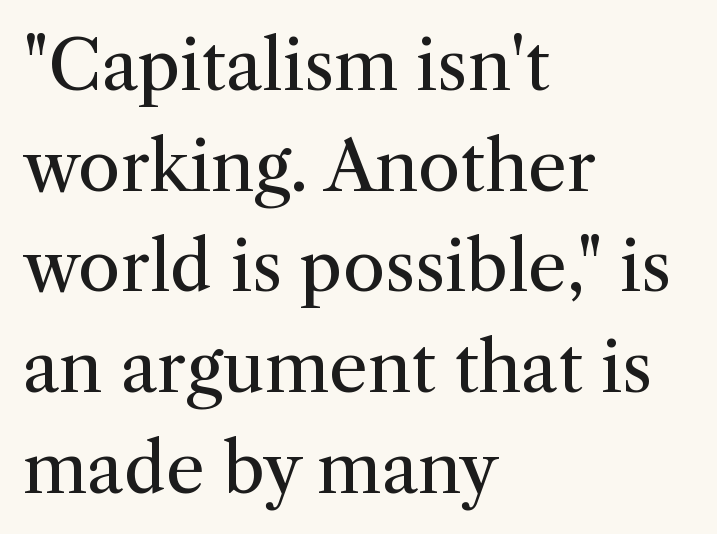
Q: Is the text bold? A: No.
Q: Is the text italic (slanted)? A: No, it is upright.
Q: Is the typeface a serif or a sans-serif typeface? A: Serif.
Q: Is the text underlined? A: No.
Q: How is the paragraph aligned? A: Left-aligned.
Q: Is the spacing between letters normal or unusually wide? A: Normal.
Q: Is the spacing between lines tight, normal or loose? A: Normal.
Q: Width (condensed, normal, or wide)? A: Normal.
Q: Stroke contrast? A: Medium.
Q: x-height? A: Medium.
Q: Monospaced? A: No.
